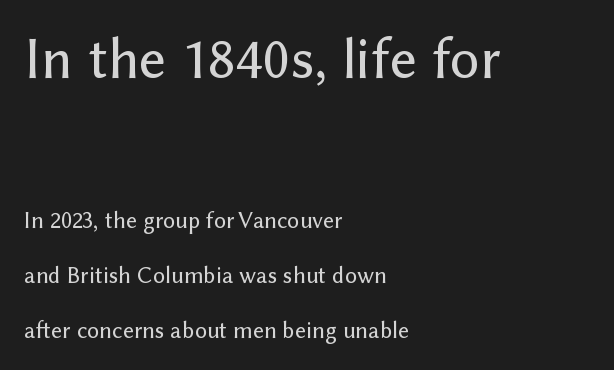
{"serif": "no", "italic": "no", "width": "normal", "stroke_contrast": "low", "x_height": "medium", "monospaced": "no", "underline": "no", "align": "left", "line_spacing": "loose", "line_spacing_ratio": 2.29, "letter_spacing": "normal", "letter_spacing_em": 0.0, "larger_block": "first", "size_ratio": 2.46, "glyph_px": 59}
